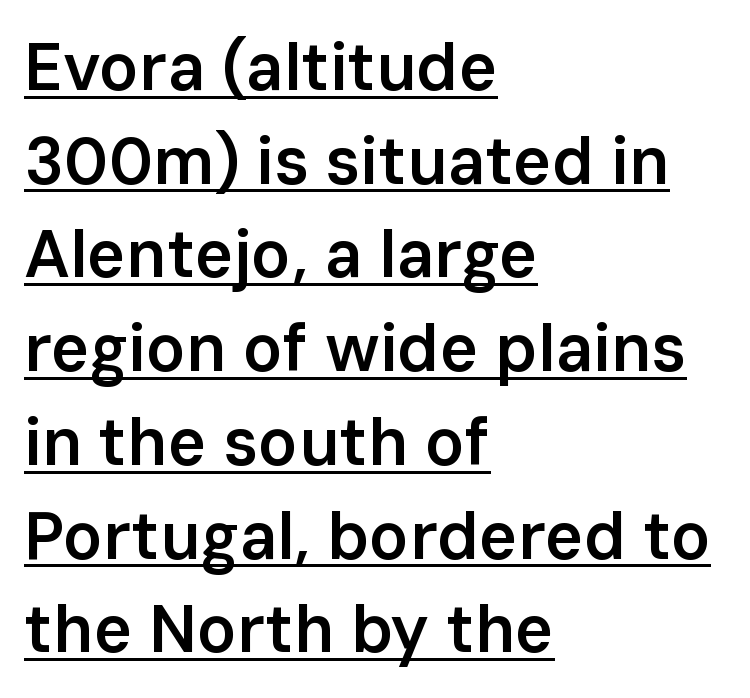
{"serif": "no", "italic": "no", "bold": "semi", "weight": "semibold", "width": "normal", "stroke_contrast": "low", "x_height": "medium", "monospaced": "no", "underline": "yes", "align": "left", "line_spacing": "normal", "line_spacing_ratio": 1.42, "letter_spacing": "normal", "letter_spacing_em": 0.0, "glyph_px": 66}
